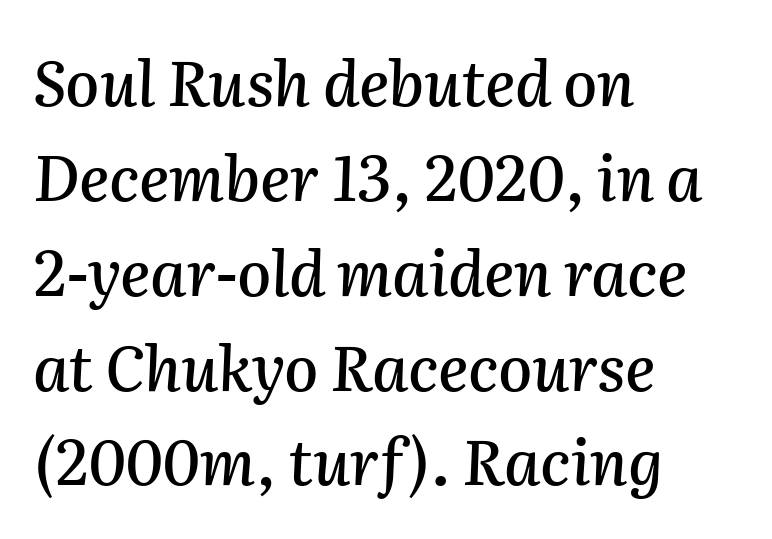
The passage shown is typed in a proportional face where columns would drift. Each new line begins a customary step beneath the previous one. Quick note: underline off. This is oblique type, the kind used for emphasis or titles.
